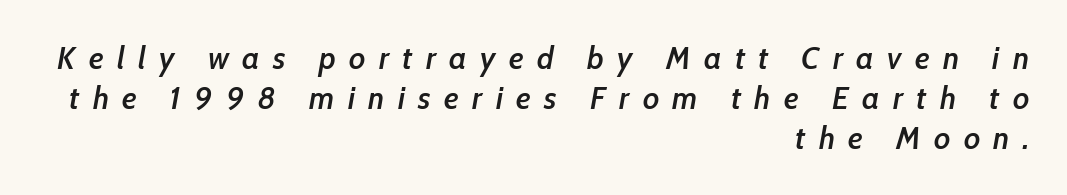
The image shows 32 px semibold, condensed type, italic (leaning right); set right-aligned, normal line spacing (1.25x), unusually wide letter spacing (+0.42 em), not underlined; low stroke contrast and a medium x-height.
